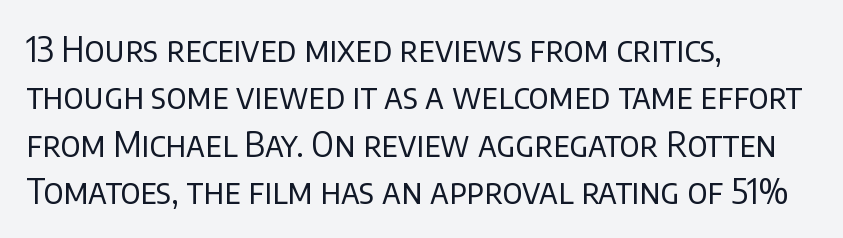
What kind of face is this? One without serifs — a sans. Nothing unusual about the tracking: characters are spaced as the font intends. The baseline area is clear. You could not count columns in this text — the font is proportionally spaced. Visually the block forms a straight wall on the left and a jagged coastline on the right.
